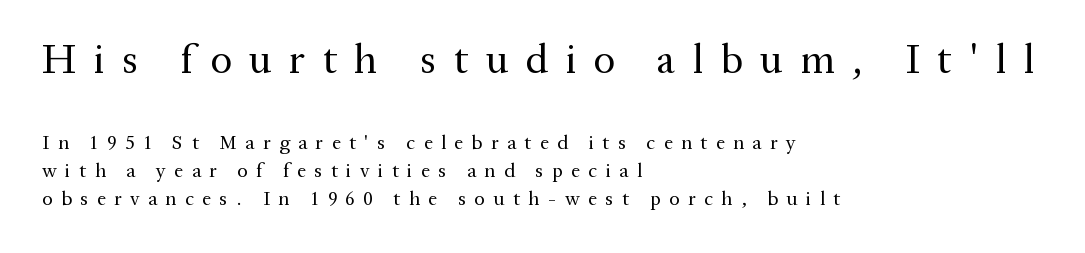
The image shows 41 px regular-weight serif type, upright; set left-aligned, normal line spacing (1.41x), unusually wide letter spacing (+0.42 em), not underlined; the first (top) block is 2.05x larger; medium stroke contrast and a medium x-height.
